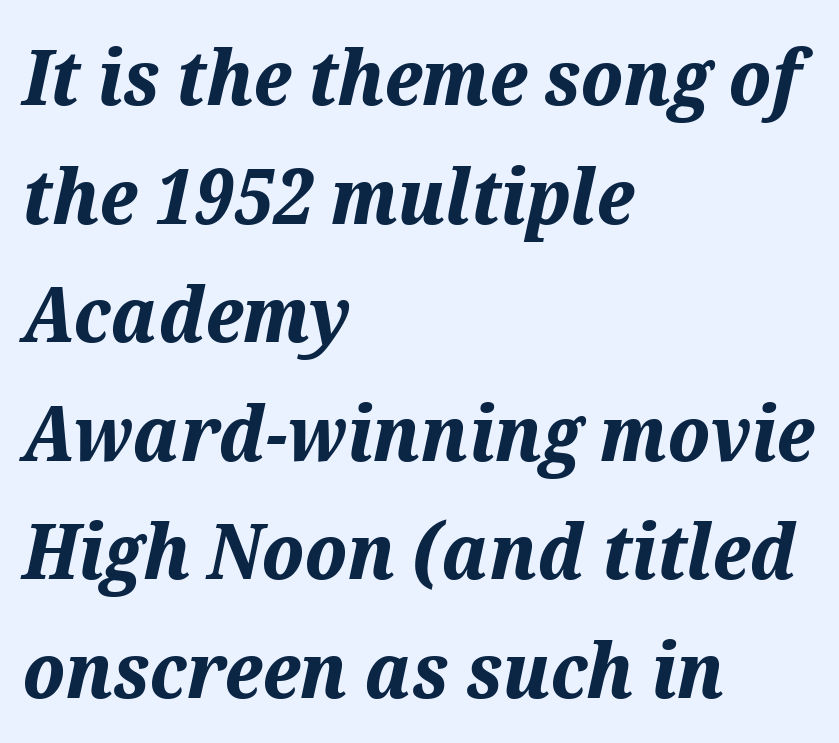
Q: Is the text bold? A: Yes.
Q: Is the text italic (slanted)? A: Yes, it leans right by about 12 degrees.
Q: Is the text underlined? A: No.
Q: How is the paragraph aligned? A: Left-aligned.
Q: Is the spacing between letters normal or unusually wide? A: Normal.
Q: Is the spacing between lines tight, normal or loose? A: Normal.
Q: Width (condensed, normal, or wide)? A: Normal.
Q: Stroke contrast? A: Medium.
Q: x-height? A: Medium.
Q: Monospaced? A: No.
